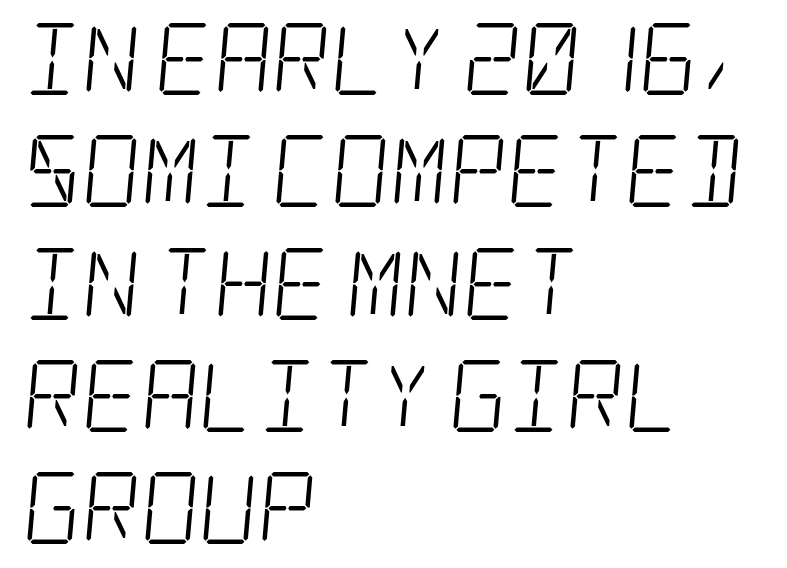
Students, note that the glyphs here touch the page at normal intervals. Weight: not bold — regular or lighter. Has an underline been added? It has not. Is there much room between lines? A standard amount, neither cramped nor airy.
